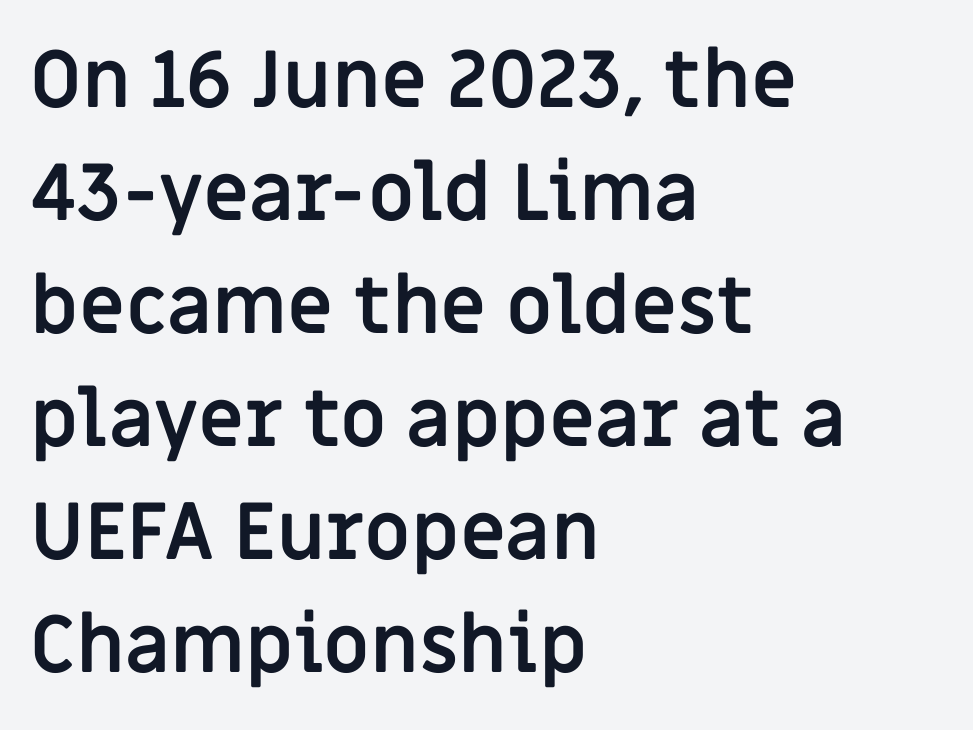
The image shows 79 px semibold sans-serif type, upright; set left-aligned, normal line spacing (1.43x), normal letter spacing, not underlined; low stroke contrast and a large x-height.
